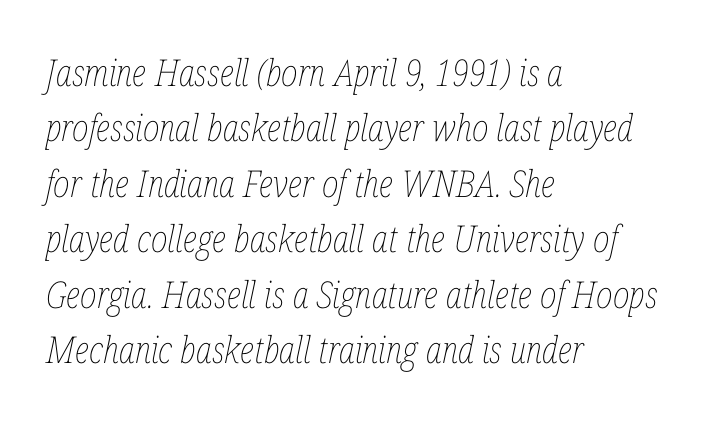
Rule under the text: the space is simply empty. Rows of type keep a routine distance in the vertical direction. Line beginnings align vertically; line endings do not. An italicized treatment has been applied to the whole sample. These lines are rendered in a variable-pitch font.
